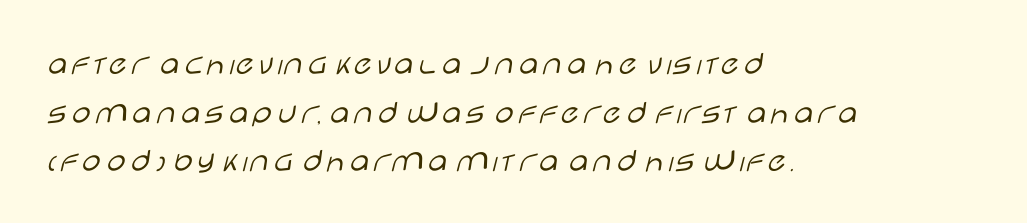
The image shows 34 px light, wide sans-serif type; set left-aligned, normal line spacing (1.43x), normal letter spacing, not underlined; low stroke contrast and a large x-height.
